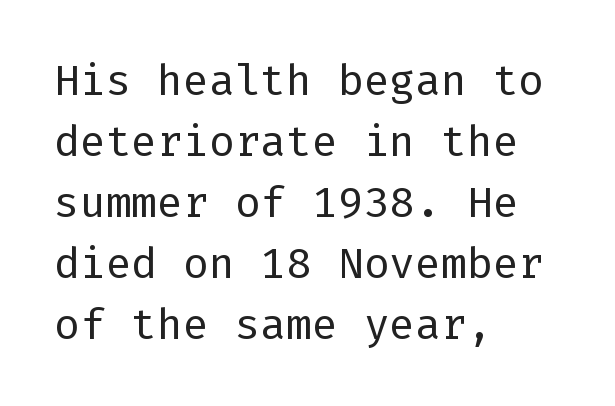
The axis of the letterforms is exactly vertical. The lines are quadded left. Stroke mass is kept to a normal reading level or below. Rows of type keep a routine distance in the vertical direction.
